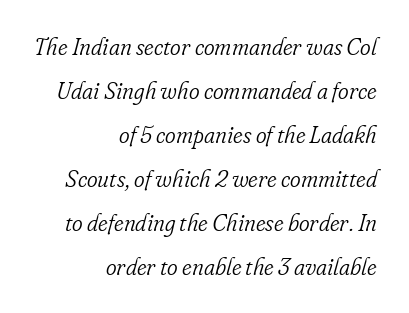
The image shows 23 px text type, italic (leaning right); set right-aligned, loose line spacing (1.91x), normal letter spacing, not underlined.
